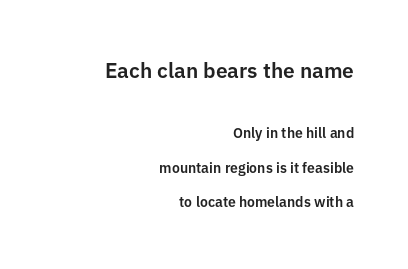
Q: Is the text italic (slanted)? A: No, it is upright.
Q: Is the text underlined? A: No.
Q: How is the paragraph aligned? A: Right-aligned.
Q: Is the spacing between letters normal or unusually wide? A: Normal.
Q: Is the spacing between lines tight, normal or loose? A: Loose.
Q: Which block of text is set in a larger size, the first (top) or the second (bottom)? A: The first (top) one.
